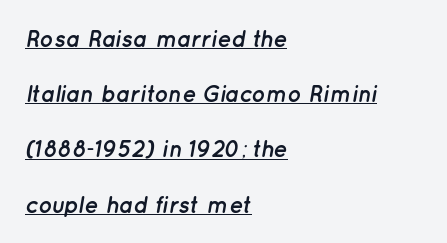
The image shows 23 px bold type, italic (leaning right); set left-aligned, loose line spacing (2.4x), normal letter spacing, underlined.
